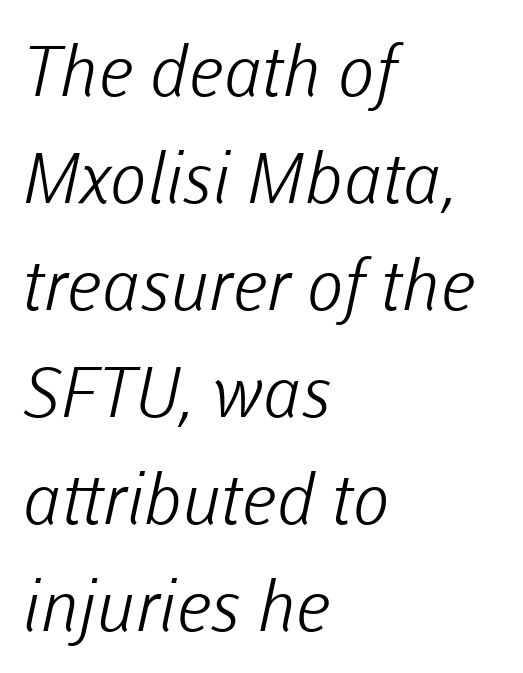
The image shows 70 px light sans-serif type; set left-aligned, normal line spacing (1.53x), normal letter spacing, not underlined; low stroke contrast and a medium x-height.
